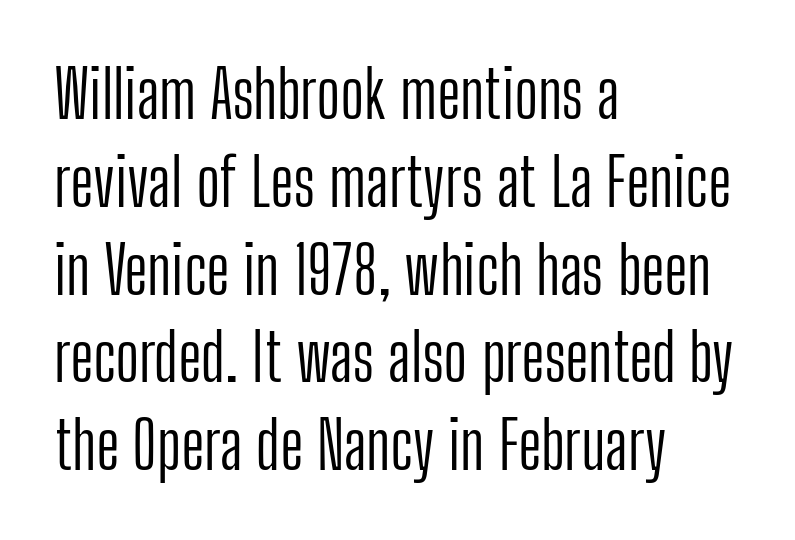
Weight class: somewhere from thin through regular. The paragraph shown leans on its left margin. Whoever set this chose a conventional vertical rhythm. Character widths vary here, with narrow letters taking less room than wide ones. These lines were composed using upright roman letters. Has an underline been added? It has not.
